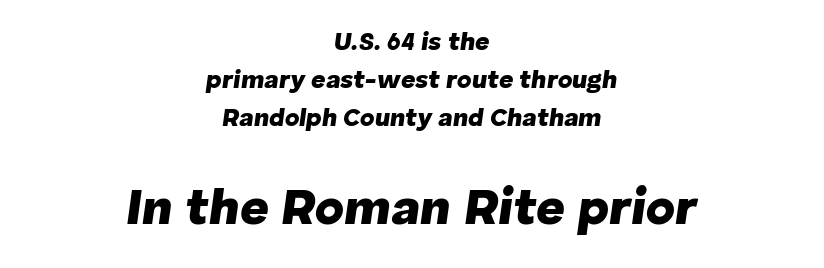
Here the second block reads like a headline and the first like body copy. The space beneath each line is pristine and unruled. The sample has been set heavy, in full bold. A centered setting, common on invitations and titles, is used for this passage. Slanted lettering throughout.
